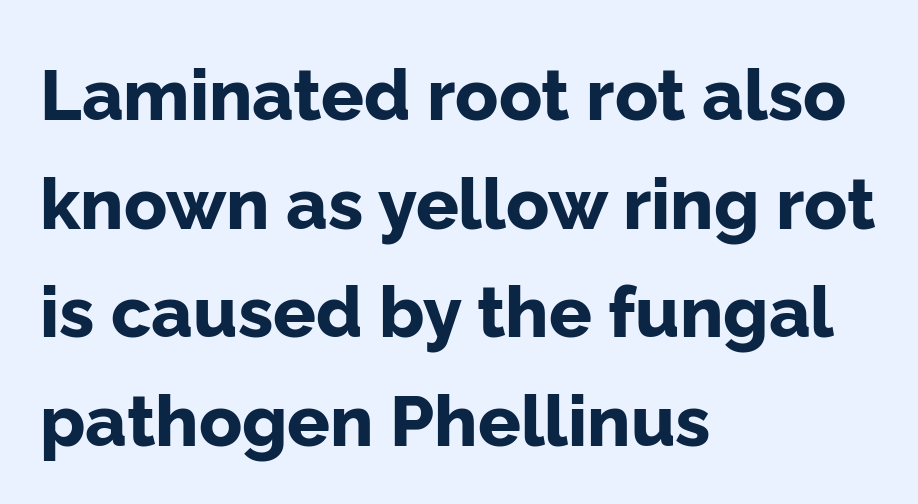
Q: Is the text bold? A: Yes.
Q: Is the text italic (slanted)? A: No, it is upright.
Q: Is the typeface a serif or a sans-serif typeface? A: Sans-serif.
Q: Is the text underlined? A: No.
Q: How is the paragraph aligned? A: Left-aligned.
Q: Is the spacing between letters normal or unusually wide? A: Normal.
Q: Is the spacing between lines tight, normal or loose? A: Normal.
Q: Width (condensed, normal, or wide)? A: Normal.
Q: Stroke contrast? A: Low.
Q: x-height? A: Medium.
Q: Monospaced? A: No.
